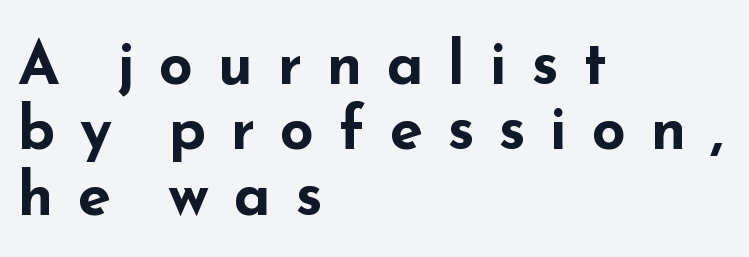
The image shows 60 px bold, wide sans-serif type, upright; set left-aligned, tight line spacing (1.09x), unusually wide letter spacing (+0.41 em), not underlined; low stroke contrast and a small x-height.
